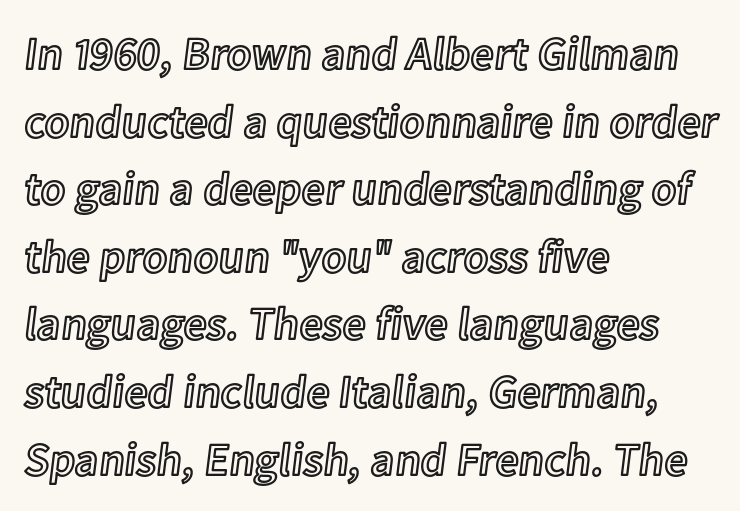
The image shows 46 px text type; set left-aligned, normal line spacing (1.47x), normal letter spacing, not underlined; a medium x-height.
